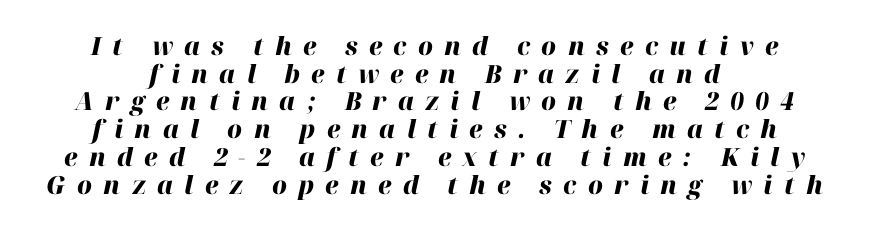
Caption: expanded tracking, letters set apart. Summary of vertical rhythm: compact, with narrow interline spacing. Does the lettering tilt? It does — this is italic. Words float on clear page, feet unadorned. I'd describe the lettering as bold — thick and assertive. Alignment: centered.
